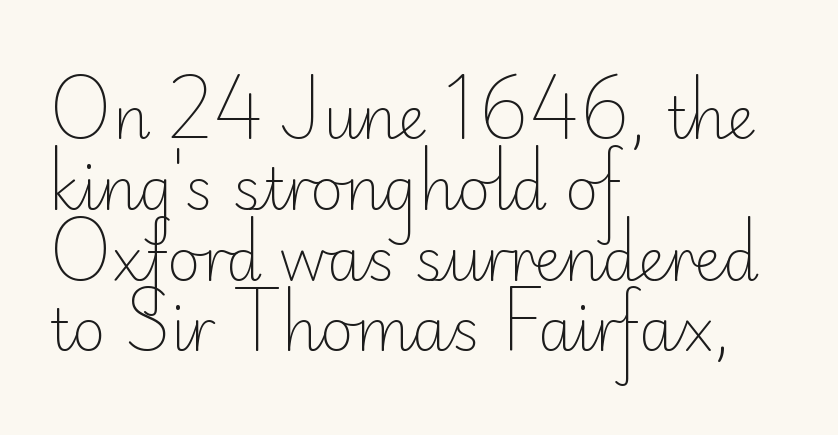
{"serif": "no", "italic": "no", "bold": "no", "weight": "light", "width": "normal", "stroke_contrast": "low", "x_height": "small", "monospaced": "no", "underline": "no", "align": "left", "line_spacing_ratio": 1.22, "letter_spacing": "normal", "letter_spacing_em": 0.0, "glyph_px": 58}
